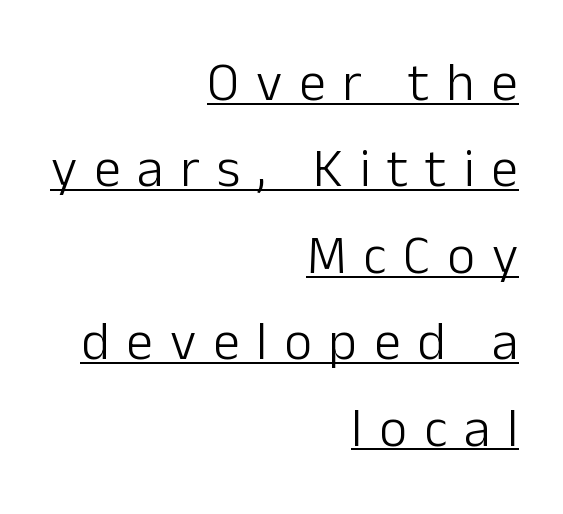
{"serif": "no", "italic": "no", "bold": "no", "weight": "light", "width": "normal", "stroke_contrast": "low", "x_height": "medium", "monospaced": "no", "underline": "yes", "align": "right", "line_spacing": "normal", "line_spacing_ratio": 1.6, "letter_spacing": "wide", "letter_spacing_em": 0.31, "glyph_px": 54}
